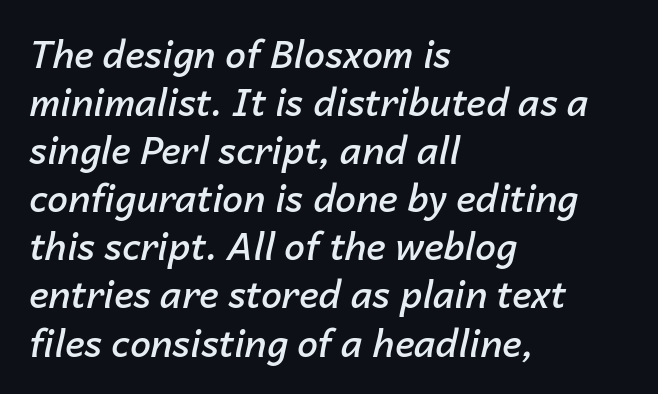
Q: Is the text bold? A: Semi-bold.
Q: Is the text italic (slanted)? A: Yes, it leans right by about 14 degrees.
Q: Is the text underlined? A: No.
Q: How is the paragraph aligned? A: Left-aligned.
Q: Is the spacing between letters normal or unusually wide? A: Normal.
Q: Is the spacing between lines tight, normal or loose? A: Normal.
Q: Width (condensed, normal, or wide)? A: Normal.
Q: Stroke contrast? A: Low.
Q: x-height? A: Medium.
Q: Monospaced? A: No.
